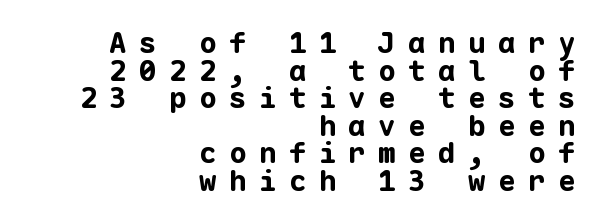
Q: Is the text bold? A: Yes.
Q: Is the text italic (slanted)? A: No, it is upright.
Q: Is the typeface a serif or a sans-serif typeface? A: Sans-serif.
Q: Is the text underlined? A: No.
Q: How is the paragraph aligned? A: Right-aligned.
Q: Is the spacing between letters normal or unusually wide? A: Unusually wide.
Q: Is the spacing between lines tight, normal or loose? A: Tight.
Q: Width (condensed, normal, or wide)? A: Normal.
Q: Stroke contrast? A: Low.
Q: x-height? A: Medium.
Q: Monospaced? A: Yes.
